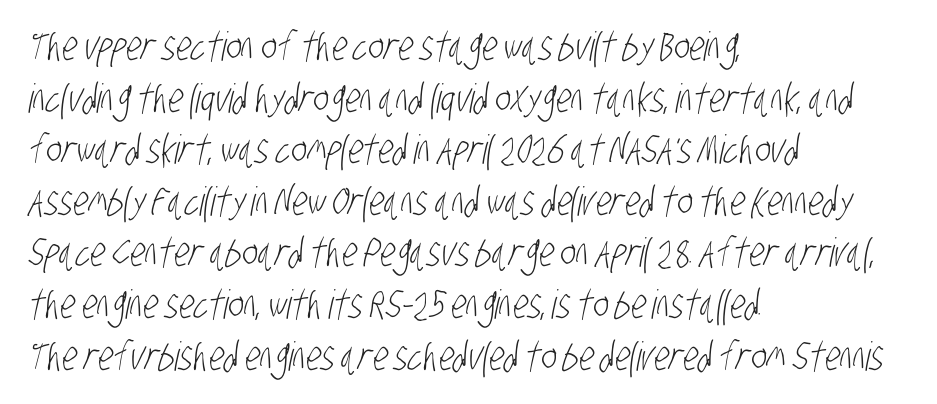
Only glyphs here, with clear space below each row. No feet cap the strokes, marking this as sans-serif type. The cut favours lightness, reaching ordinary text weight at its darkest. The setting favours the left margin, as ordinary paragraphs usually do.
